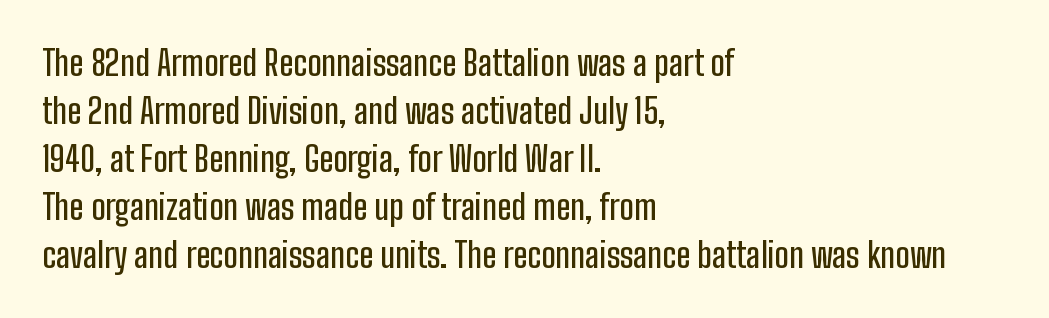
Q: Is the text italic (slanted)? A: No, it is upright.
Q: Is the typeface a serif or a sans-serif typeface? A: Sans-serif.
Q: Is the text underlined? A: No.
Q: How is the paragraph aligned? A: Left-aligned.
Q: Is the spacing between letters normal or unusually wide? A: Normal.
Q: Is the spacing between lines tight, normal or loose? A: Normal.
Q: Width (condensed, normal, or wide)? A: Condensed.
Q: Stroke contrast? A: Low.
Q: x-height? A: Medium.
Q: Monospaced? A: No.
